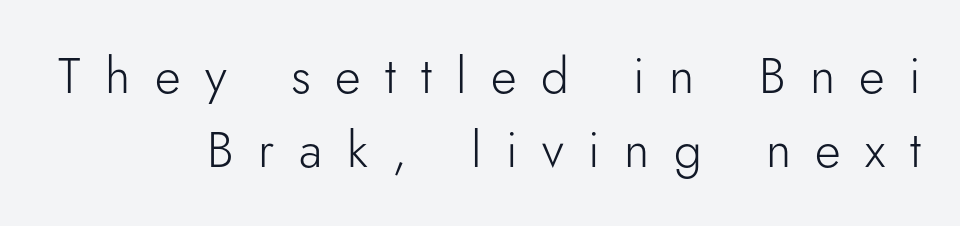
No feet cap the strokes, marking this as sans-serif type. A typesetter would call this proportional, since set widths differ per character. The typesetting does not lean heavy: it is not bold. The axis of the letterforms is exactly vertical.
